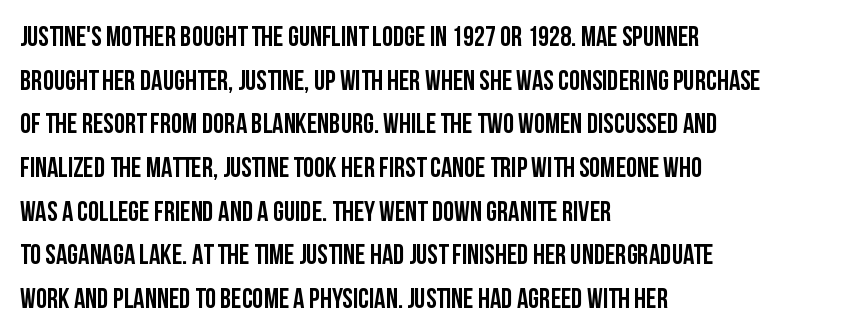
{"serif": "no", "italic": "no", "width": "condensed", "stroke_contrast": "low", "x_height": "large", "monospaced": "no", "underline": "no", "align": "left", "line_spacing": "normal", "line_spacing_ratio": 1.56, "letter_spacing": "normal", "letter_spacing_em": 0.0, "glyph_px": 28}
